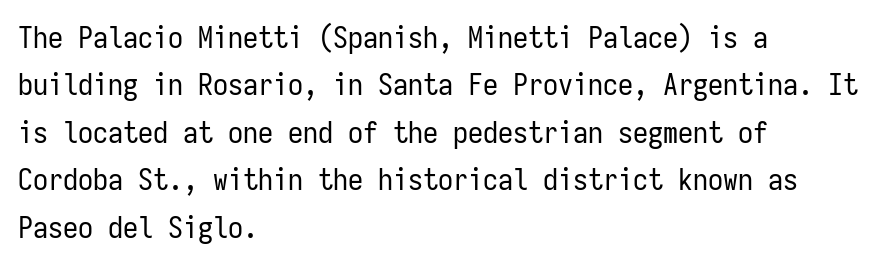
Q: Is the text bold? A: No.
Q: Is the text italic (slanted)? A: No, it is upright.
Q: Is the typeface a serif or a sans-serif typeface? A: Sans-serif.
Q: Is the text underlined? A: No.
Q: How is the paragraph aligned? A: Left-aligned.
Q: Is the spacing between letters normal or unusually wide? A: Normal.
Q: Is the spacing between lines tight, normal or loose? A: Normal.
Q: Width (condensed, normal, or wide)? A: Condensed.
Q: Stroke contrast? A: Low.
Q: x-height? A: Medium.
Q: Monospaced? A: Yes.
